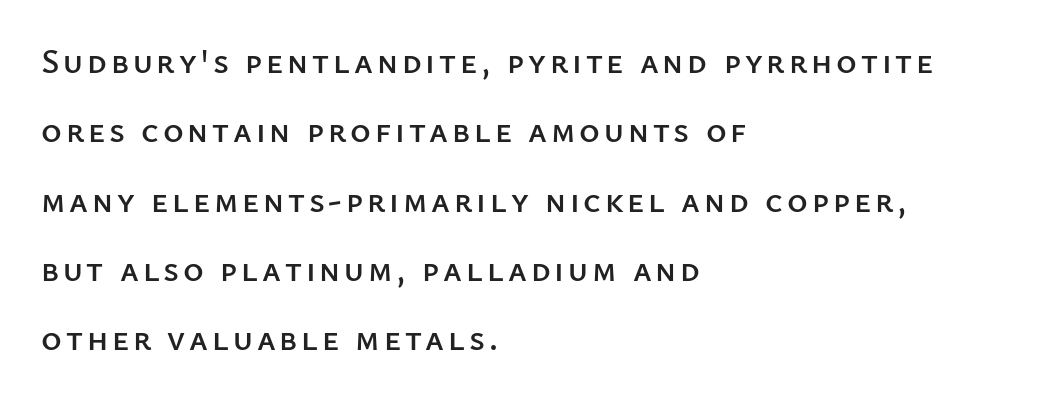
{"serif": "no", "italic": "no", "width": "normal", "stroke_contrast": "low", "x_height": "medium", "monospaced": "no", "underline": "no", "align": "left", "line_spacing": "loose", "line_spacing_ratio": 1.98, "glyph_px": 35}
